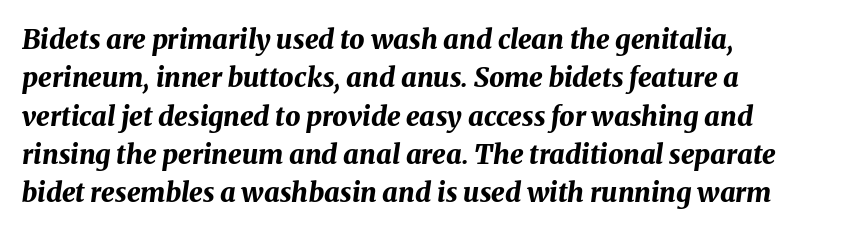
Line beginnings align vertically; line endings do not. Slanted lettering throughout. I'd describe the lettering as bold — thick and assertive. Regular leading. Here the glyphs are tracked normally, forming tight word shapes. Underlining? Definitely not there.
